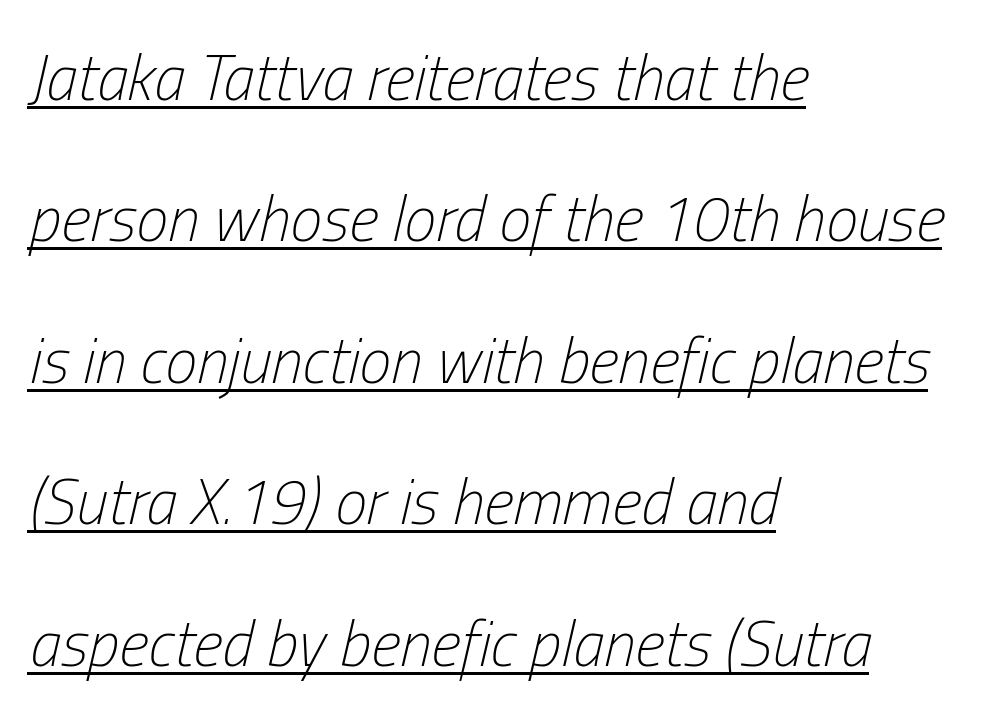
Rows of type keep a wide berth in the vertical direction. Looks like regular typesetting: each glyph gets only the width it needs. The specimen includes a rule beneath the text block's lines. Bold? No — there's no thickening of the strokes.
